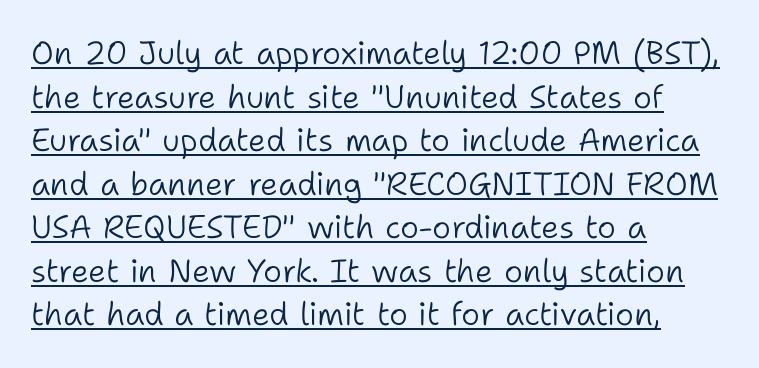
The image shows 32 px light sans-serif type, upright; set left-aligned, normal line spacing (1.36x), normal letter spacing, underlined; low stroke contrast and a medium x-height.
